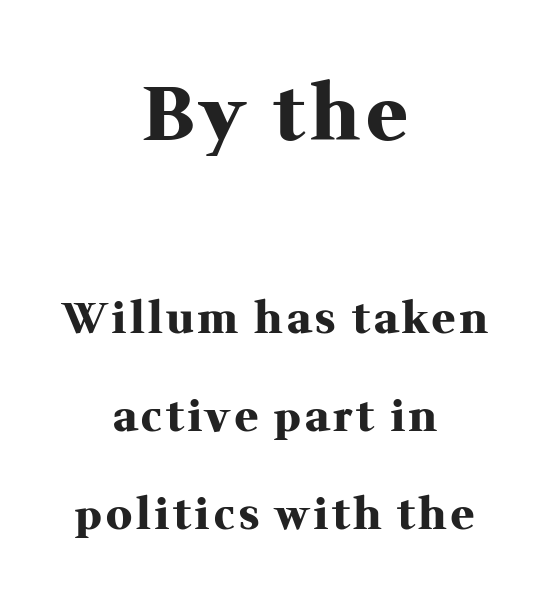
The image shows 75 px heavy serif type, upright; set centered, loose line spacing (2.28x), not underlined; the first (top) block is 1.74x larger; medium stroke contrast and a medium x-height.
